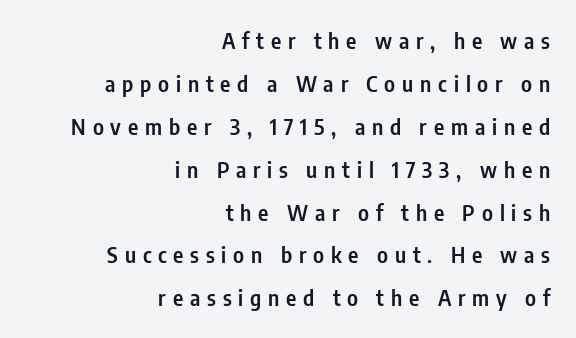
Q: Is the text bold? A: Semi-bold.
Q: Is the text italic (slanted)? A: No, it is upright.
Q: Is the text underlined? A: No.
Q: How is the paragraph aligned? A: Right-aligned.
Q: Is the spacing between letters normal or unusually wide? A: Unusually wide.
Q: Is the spacing between lines tight, normal or loose? A: Loose.
